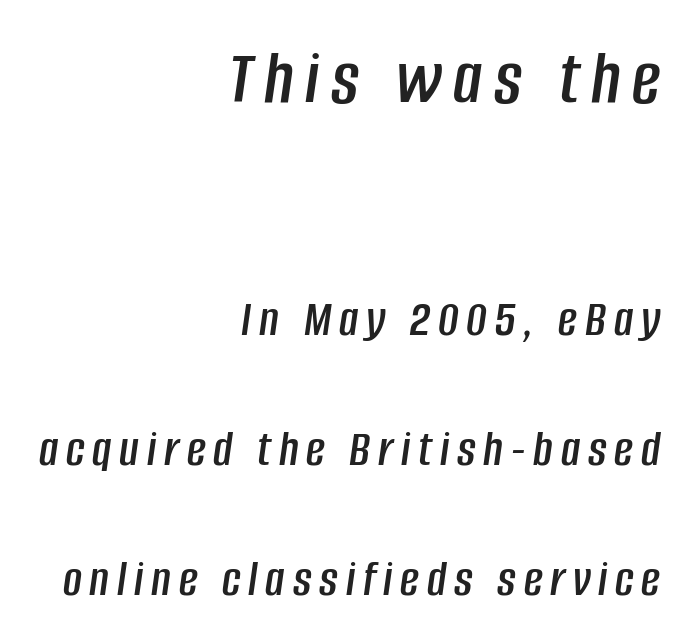
Is the lower block the larger one? No — the upper block carries the bigger type. A clean baseline with only descenders dipping below it. Vertical spacing — loose. Quick note: italic. The paragraph shown leans on its right margin. The rendering uses natural spacing where letterforms have individual widths.
